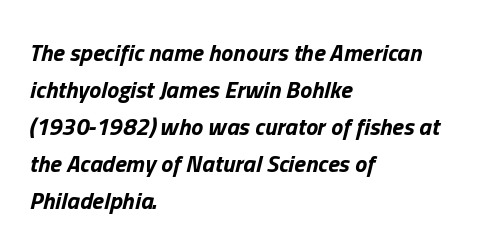
You can tell it's italic because the verticals aren't actually vertical. The ragged edge is on the right, which tells us the setting is flush left. The typesetting leans heavy: a genuine bold. Nobody drew a line under any word here. Evenly set lines give the paragraph a standard silhouette. How are the letters spaced? Ordinarily, with no added tracking.
